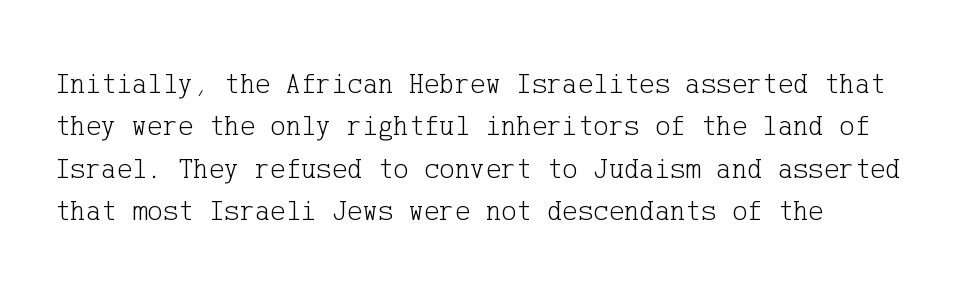
Q: Is the text bold? A: No.
Q: Is the text italic (slanted)? A: No, it is upright.
Q: Is the typeface a serif or a sans-serif typeface? A: Serif.
Q: Is the text underlined? A: No.
Q: How is the paragraph aligned? A: Left-aligned.
Q: Is the spacing between letters normal or unusually wide? A: Normal.
Q: Is the spacing between lines tight, normal or loose? A: Normal.
Q: Width (condensed, normal, or wide)? A: Normal.
Q: Stroke contrast? A: Low.
Q: x-height? A: Medium.
